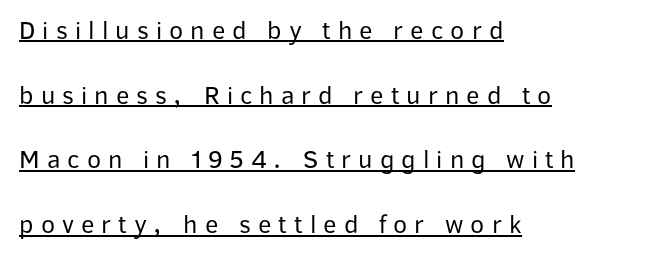
Q: Is the text bold? A: No.
Q: Is the text italic (slanted)? A: No, it is upright.
Q: Is the text underlined? A: Yes.
Q: How is the paragraph aligned? A: Left-aligned.
Q: Is the spacing between letters normal or unusually wide? A: Unusually wide.
Q: Is the spacing between lines tight, normal or loose? A: Loose.
